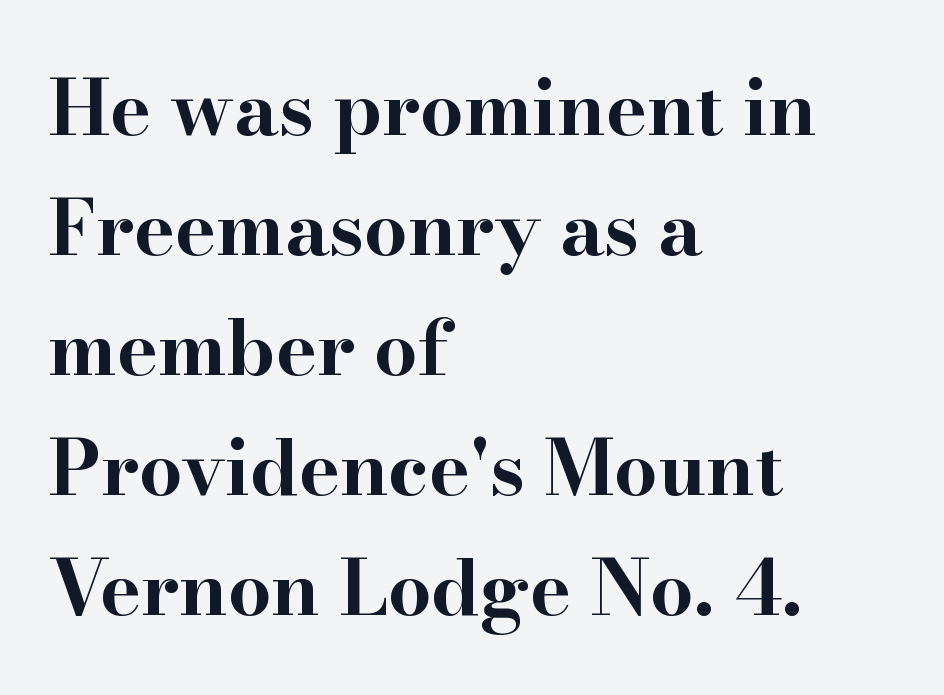
The image shows 77 px bold, wide serif type, upright; set left-aligned, normal line spacing (1.56x), normal letter spacing, not underlined; high stroke contrast and a small x-height.
